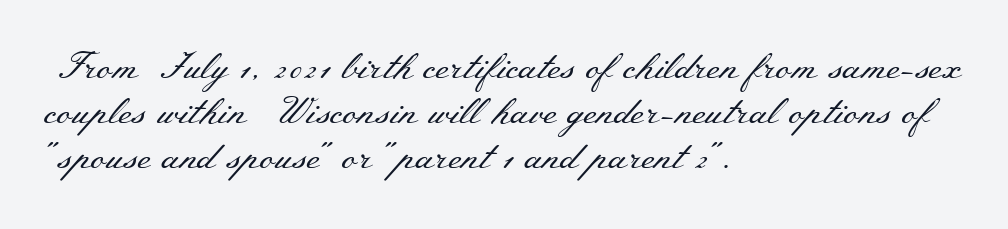
The image shows 37 px regular-weight, wide serif type; set left-aligned, line spacing 1.22x, normal letter spacing, not underlined; medium stroke contrast and a small x-height.
